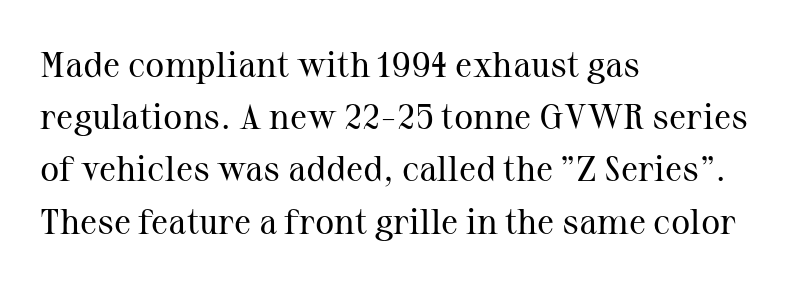
{"serif": "yes", "italic": "no", "bold": "no", "weight": "regular", "width": "normal", "stroke_contrast": "medium", "x_height": "medium", "monospaced": "no", "underline": "no", "align": "left", "line_spacing": "normal", "line_spacing_ratio": 1.45, "letter_spacing": "normal", "letter_spacing_em": 0.0, "glyph_px": 36}
